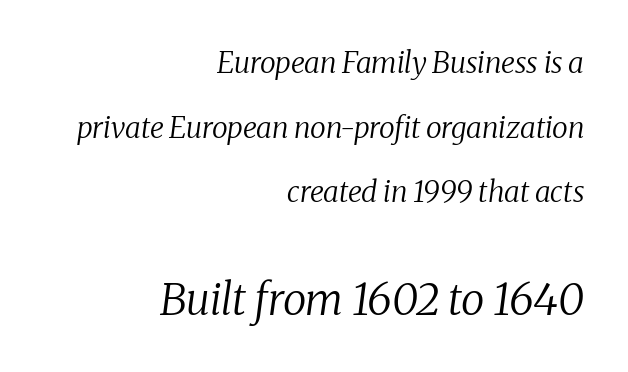
The image shows 43 px regular-weight serif type, italic (leaning right); set right-aligned, loose line spacing (2.23x), normal letter spacing, not underlined; the second (bottom) block is 1.48x larger; medium stroke contrast and a medium x-height.
